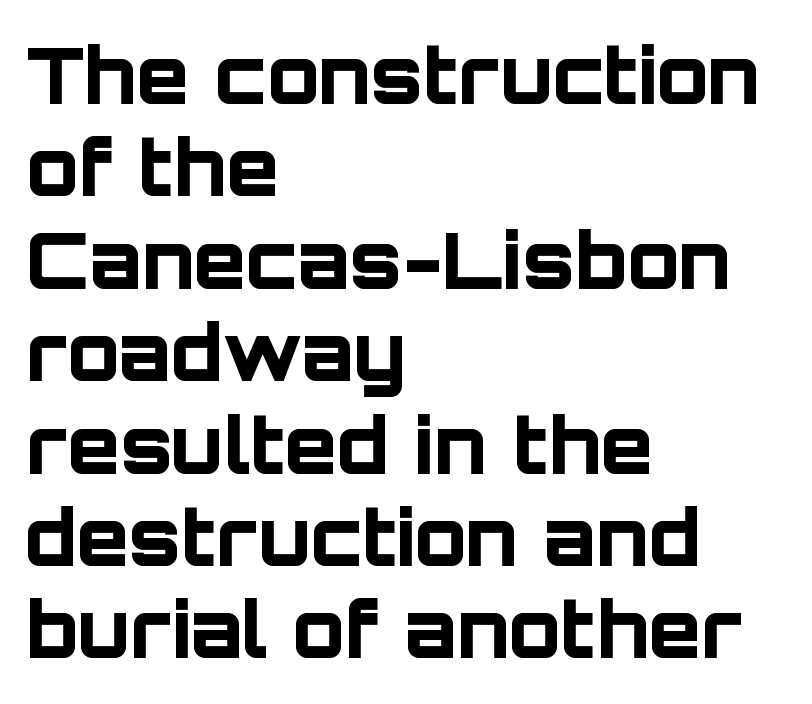
{"serif": "no", "italic": "no", "bold": "yes", "weight": "bold", "width": "normal", "stroke_contrast": "low", "x_height": "large", "monospaced": "no", "underline": "no", "align": "left", "line_spacing_ratio": 1.2, "letter_spacing": "normal", "letter_spacing_em": 0.0, "glyph_px": 77}
